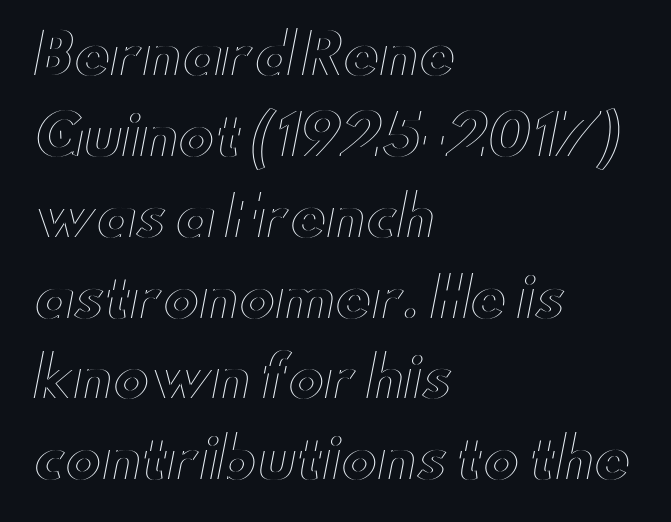
{"width": "wide", "x_height": "small", "monospaced": "no", "underline": "no", "align": "left", "line_spacing": "normal", "line_spacing_ratio": 1.47, "letter_spacing": "normal", "letter_spacing_em": 0.0, "glyph_px": 55}
